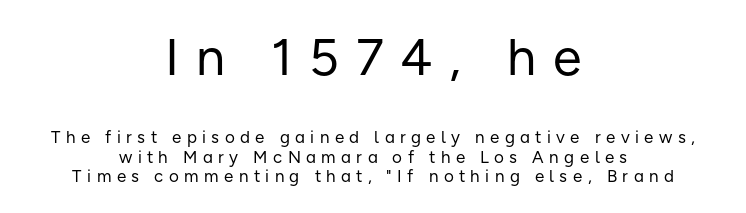
The image shows 52 px regular-weight sans-serif type, upright; set centered, tight line spacing (1.15x), unusually wide letter spacing (+0.32 em), not underlined; the first (top) block is 3.06x larger; low stroke contrast and a medium x-height.
